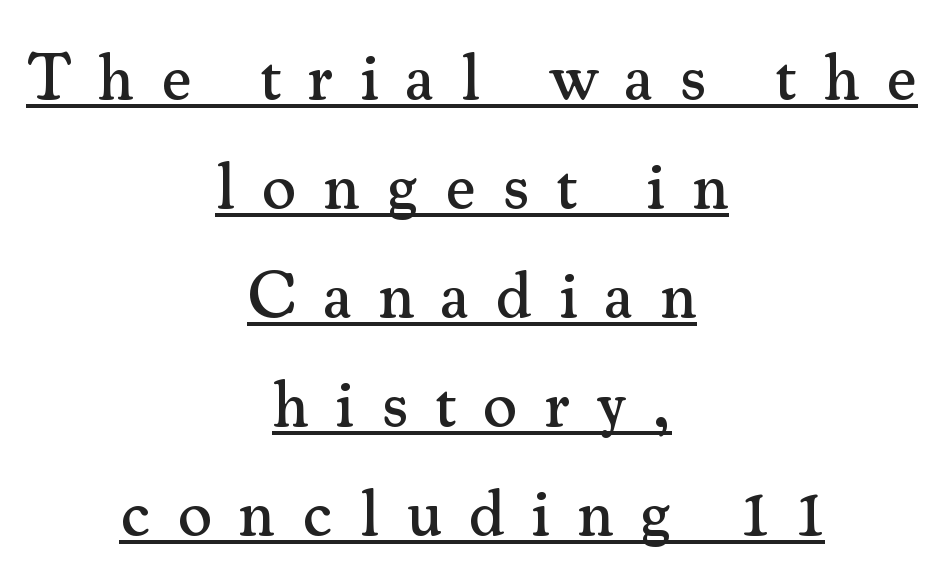
Q: Is the text italic (slanted)? A: No, it is upright.
Q: Is the typeface a serif or a sans-serif typeface? A: Serif.
Q: Is the text underlined? A: Yes.
Q: How is the paragraph aligned? A: Centered.
Q: Is the spacing between letters normal or unusually wide? A: Unusually wide.
Q: Is the spacing between lines tight, normal or loose? A: Normal.
Q: Width (condensed, normal, or wide)? A: Normal.
Q: Stroke contrast? A: Medium.
Q: x-height? A: Small.
Q: Monospaced? A: No.
